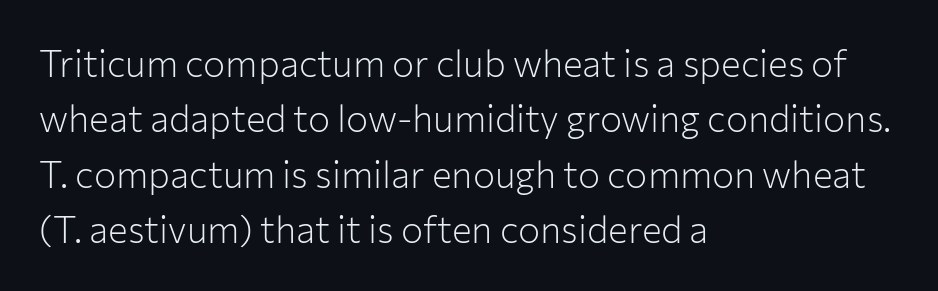
The image shows 37 px light sans-serif type, upright; set left-aligned, normal line spacing (1.5x), normal letter spacing, not underlined; low stroke contrast and a medium x-height.
